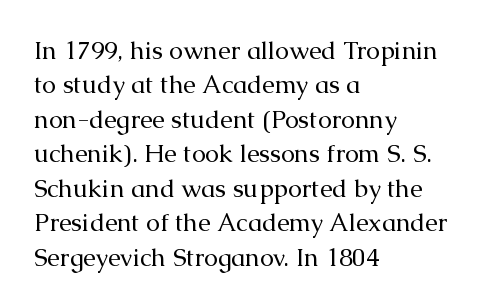
The image shows 25 px text type, upright; set left-aligned, normal line spacing (1.38x), normal letter spacing, not underlined.
